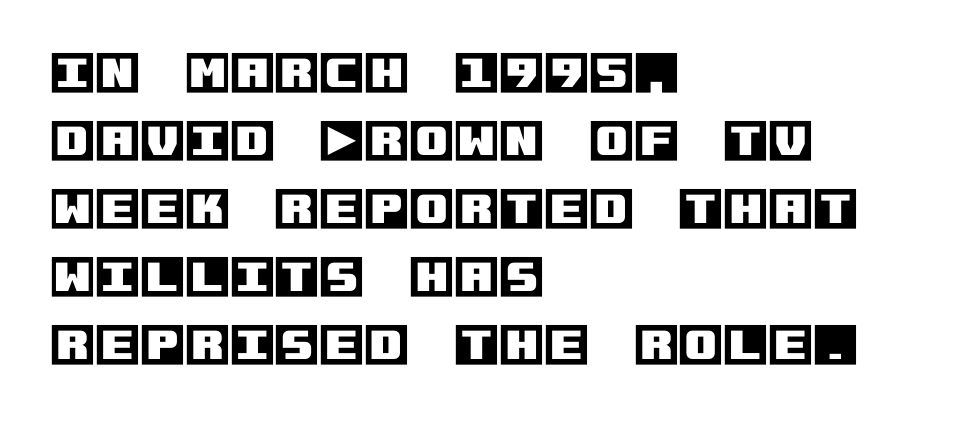
The image shows 46 px text type, upright; set left-aligned, normal line spacing (1.48x), normal letter spacing, not underlined; a large x-height.
